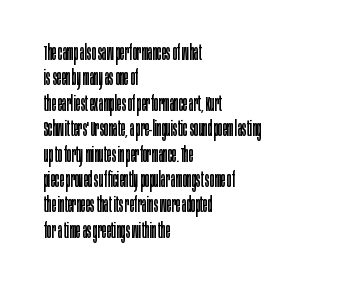
A bare baseline throughout the passage. Line beginnings align vertically; line endings do not. This sample uses plain, unmodified letter spacing. Posture: straight, roman, zero tilt. Is this a heavy cut? Hardly; it is regular or lighter.
